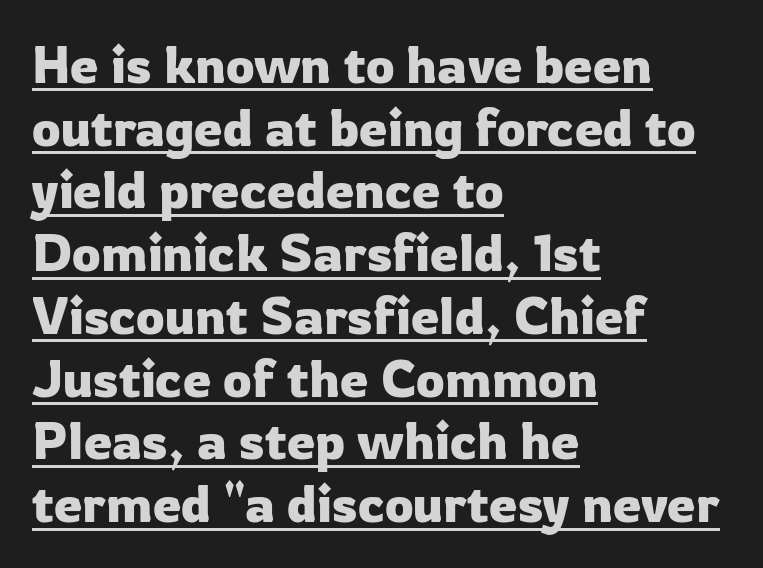
The image shows 51 px sans-serif type, upright; set left-aligned, line spacing 1.23x, normal letter spacing, underlined; low stroke contrast and a medium x-height.
